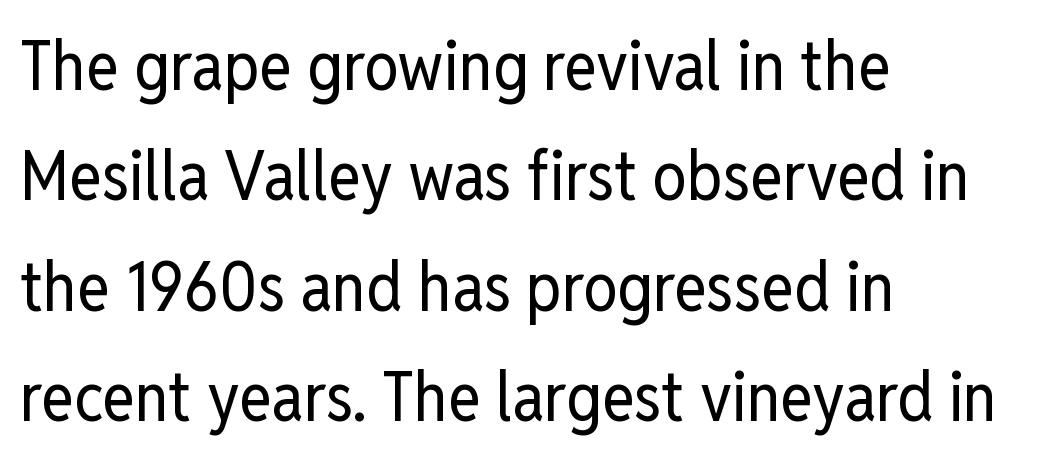
The passage shown is typeset with a sans-serif family. A classic flush-left, rag-right setting is used for this passage. A clean baseline with only descenders dipping below it. Short note: letters normally spaced. Is the stroke heavy? The answer is a plain regular-or-lighter. A normal amount of white space separates one row of letters from the next.
